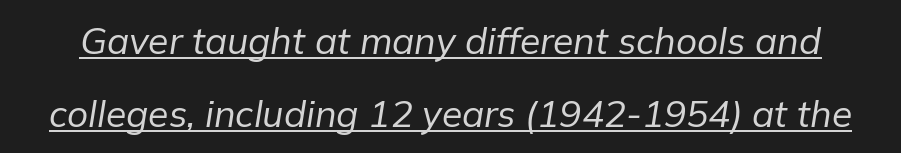
Q: Is the text bold? A: No.
Q: Is the text italic (slanted)? A: Yes, it leans right by about 9 degrees.
Q: Is the text underlined? A: Yes.
Q: Is the spacing between letters normal or unusually wide? A: Normal.
Q: Is the spacing between lines tight, normal or loose? A: Loose.
Q: Width (condensed, normal, or wide)? A: Normal.
Q: Stroke contrast? A: Low.
Q: x-height? A: Medium.
Q: Monospaced? A: No.
